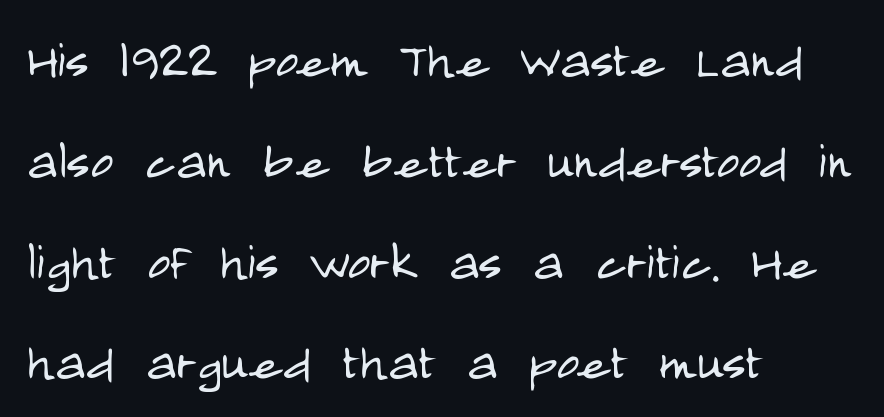
Q: Is the text bold? A: No.
Q: Is the text italic (slanted)? A: No, it is upright.
Q: Is the typeface a serif or a sans-serif typeface? A: Sans-serif.
Q: Is the text underlined? A: No.
Q: How is the paragraph aligned? A: Left-aligned.
Q: Is the spacing between letters normal or unusually wide? A: Normal.
Q: Is the spacing between lines tight, normal or loose? A: Normal.
Q: Width (condensed, normal, or wide)? A: Condensed.
Q: Stroke contrast? A: Low.
Q: x-height? A: Large.
Q: Monospaced? A: No.
